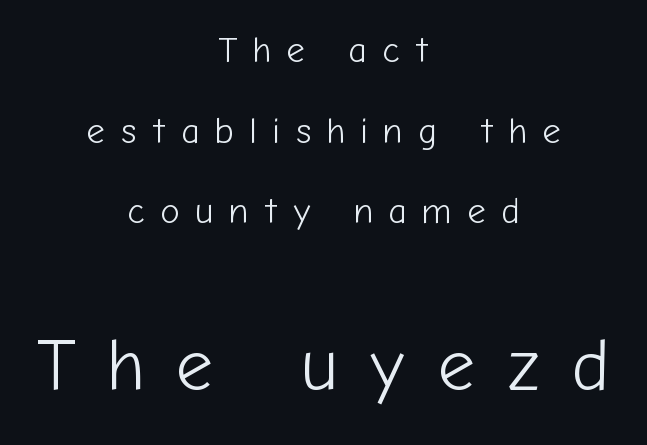
The image shows 73 px light sans-serif type, upright; set centered, loose line spacing (2.24x), unusually wide letter spacing (+0.43 em), not underlined; the second (bottom) block is 2.03x larger; low stroke contrast and a medium x-height.
